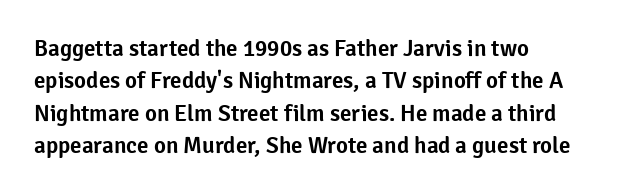
Rule under the text: the space is simply empty. Glyph-to-glyph distance matches everyday printed text. This block has exactly the height ordinary leading produces. Every character sits straight up, as roman type does. Teacher's note: observe the even left margin — that is flush-left alignment.
